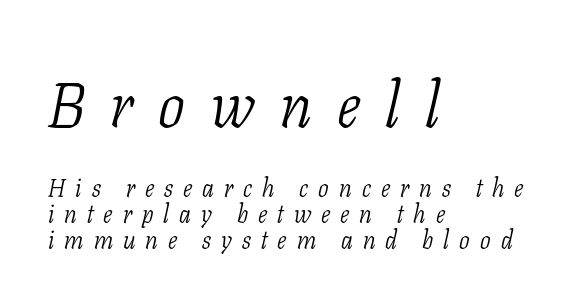
Notice how descenders almost collide with the ascenders below — that's tight leading. These lines are rendered in a variable-pitch font. Serifs: yes, visible at the terminals of the letterforms. The horizontal fit of the characters is loose and conspicuously gappy.
